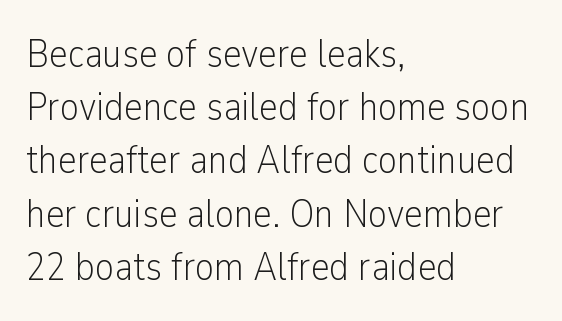
The image shows 40 px light, condensed sans-serif type, upright; set left-aligned, normal line spacing (1.33x), normal letter spacing, not underlined; low stroke contrast and a medium x-height.
